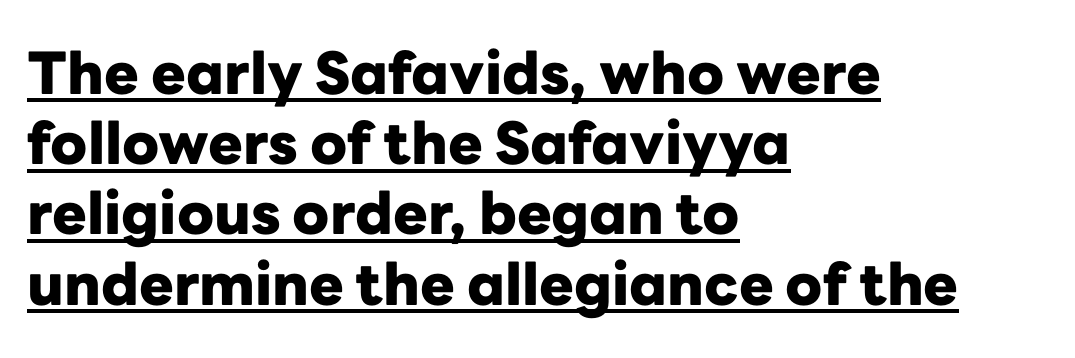
Q: Is the text bold? A: Yes.
Q: Is the text italic (slanted)? A: No, it is upright.
Q: Is the typeface a serif or a sans-serif typeface? A: Sans-serif.
Q: Is the text underlined? A: Yes.
Q: How is the paragraph aligned? A: Left-aligned.
Q: Is the spacing between letters normal or unusually wide? A: Normal.
Q: Width (condensed, normal, or wide)? A: Normal.
Q: Stroke contrast? A: Low.
Q: x-height? A: Medium.
Q: Monospaced? A: No.
